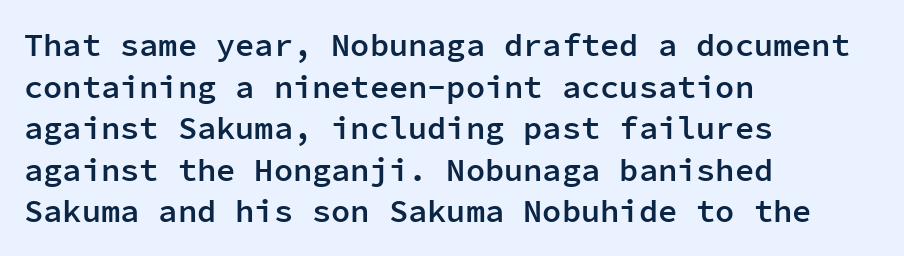
Q: Is the text bold? A: Semi-bold.
Q: Is the text italic (slanted)? A: No, it is upright.
Q: Is the typeface a serif or a sans-serif typeface? A: Sans-serif.
Q: Is the text underlined? A: No.
Q: How is the paragraph aligned? A: Left-aligned.
Q: Is the spacing between letters normal or unusually wide? A: Normal.
Q: Is the spacing between lines tight, normal or loose? A: Normal.
Q: Width (condensed, normal, or wide)? A: Normal.
Q: Stroke contrast? A: Low.
Q: x-height? A: Medium.
Q: Monospaced? A: Yes.
